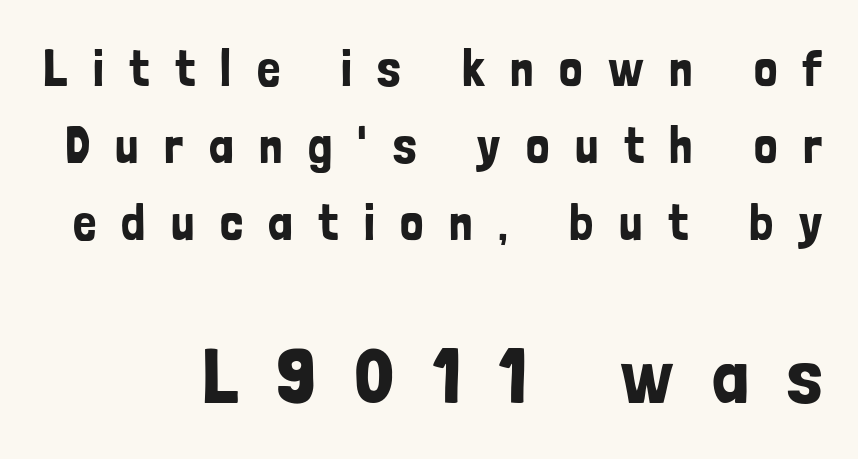
{"serif": "no", "italic": "no", "width": "condensed", "stroke_contrast": "low", "x_height": "medium", "monospaced": "no", "underline": "no", "line_spacing": "normal", "line_spacing_ratio": 1.48, "letter_spacing": "wide", "letter_spacing_em": 0.49, "larger_block": "second", "size_ratio": 1.5, "glyph_px": 78}
